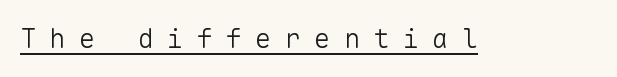
{"italic": "no", "bold": "no", "underline": "yes", "letter_spacing": "wide", "letter_spacing_em": 0.49, "glyph_px": 27}
